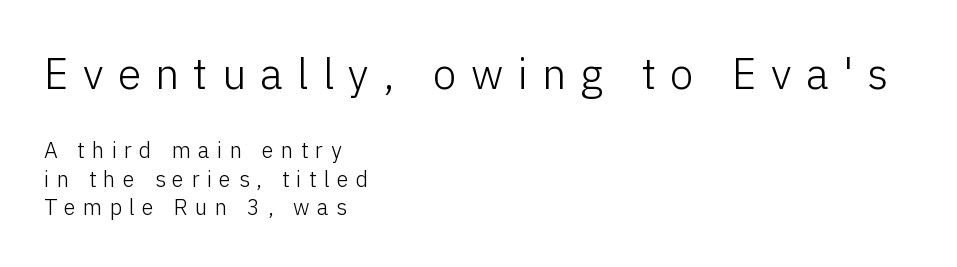
{"serif": "no", "italic": "no", "bold": "no", "weight": "light", "width": "normal", "stroke_contrast": "low", "x_height": "medium", "monospaced": "no", "underline": "no", "align": "left", "line_spacing": "normal", "line_spacing_ratio": 1.31, "letter_spacing": "wide", "letter_spacing_em": 0.33, "larger_block": "first", "size_ratio": 1.95, "glyph_px": 43}
